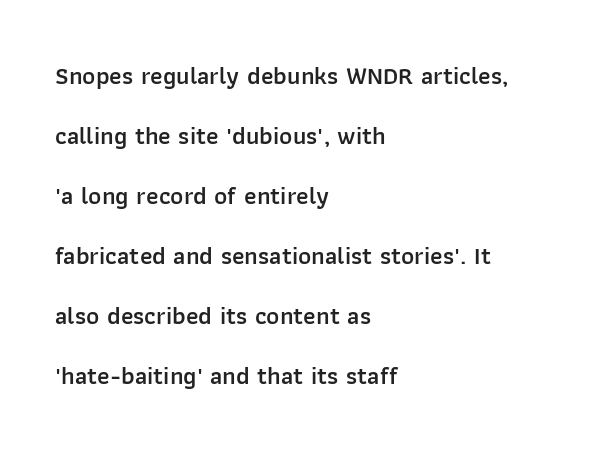
Q: Is the text bold? A: Semi-bold.
Q: Is the text italic (slanted)? A: No, it is upright.
Q: Is the text underlined? A: No.
Q: How is the paragraph aligned? A: Left-aligned.
Q: Is the spacing between letters normal or unusually wide? A: Normal.
Q: Is the spacing between lines tight, normal or loose? A: Loose.
